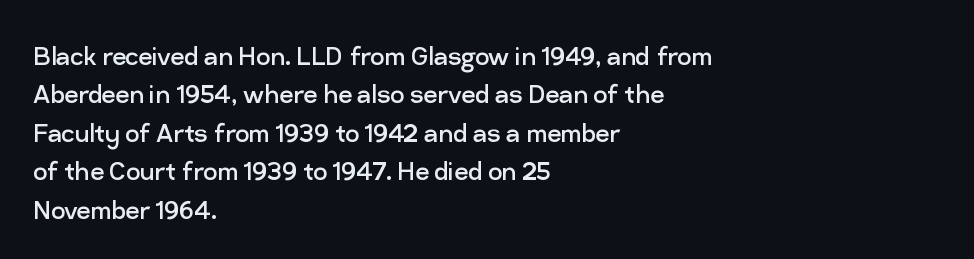
The image shows 31 px regular-weight sans-serif type, upright; set left-aligned, line spacing 1.24x, normal letter spacing, not underlined; low stroke contrast and a medium x-height.
